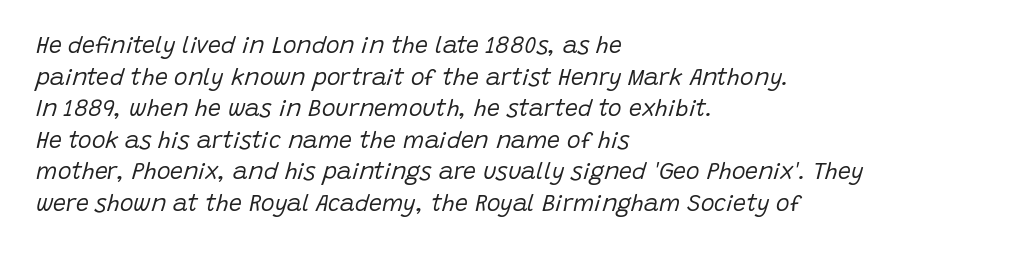
Q: Is the text bold? A: No.
Q: Is the text italic (slanted)? A: Yes, it leans right by about 15 degrees.
Q: Is the text underlined? A: No.
Q: How is the paragraph aligned? A: Left-aligned.
Q: Is the spacing between letters normal or unusually wide? A: Normal.
Q: Is the spacing between lines tight, normal or loose? A: Normal.
